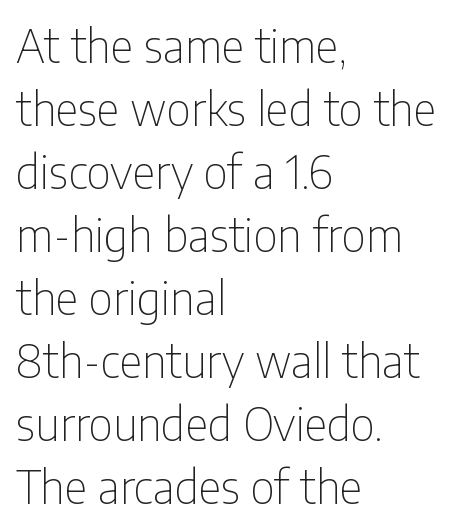
{"serif": "no", "italic": "no", "bold": "no", "weight": "thin", "width": "condensed", "stroke_contrast": "low", "x_height": "medium", "monospaced": "no", "underline": "no", "align": "left", "line_spacing": "normal", "line_spacing_ratio": 1.4, "letter_spacing": "normal", "letter_spacing_em": 0.0, "glyph_px": 45}
